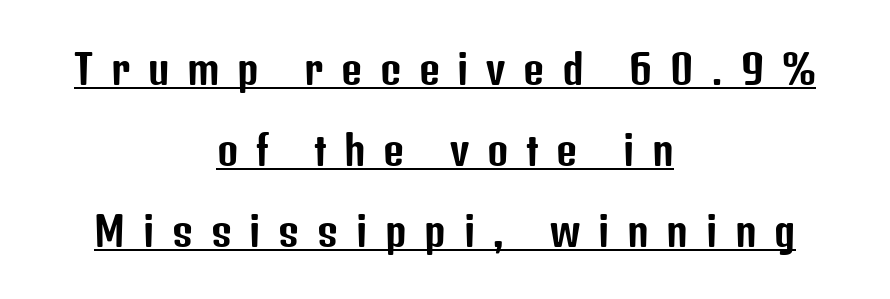
The image shows 41 px condensed sans-serif type, upright; set centered, loose line spacing (1.98x), unusually wide letter spacing (+0.43 em), underlined; low stroke contrast and a medium x-height.
